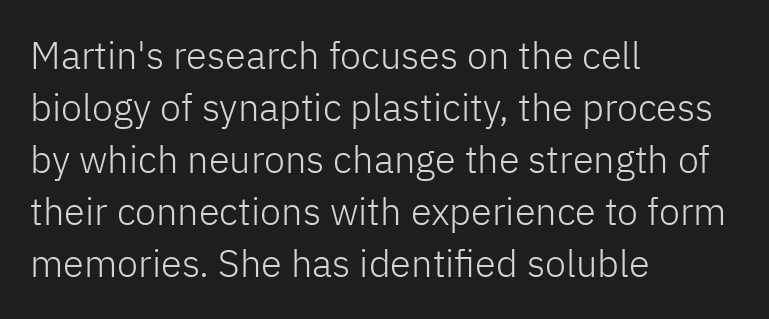
Q: Is the text bold? A: No.
Q: Is the text italic (slanted)? A: No, it is upright.
Q: Is the typeface a serif or a sans-serif typeface? A: Sans-serif.
Q: Is the text underlined? A: No.
Q: How is the paragraph aligned? A: Left-aligned.
Q: Is the spacing between letters normal or unusually wide? A: Normal.
Q: Is the spacing between lines tight, normal or loose? A: Normal.
Q: Width (condensed, normal, or wide)? A: Normal.
Q: Stroke contrast? A: Low.
Q: x-height? A: Medium.
Q: Monospaced? A: No.
